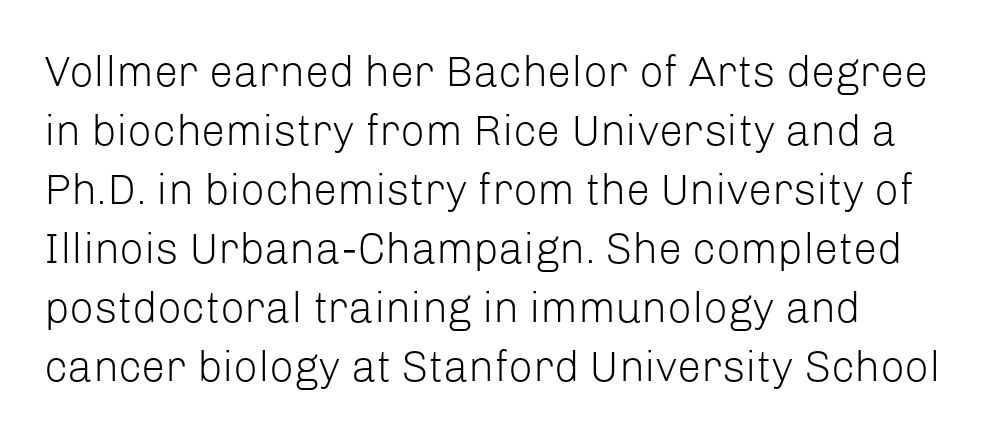
Q: Is the text bold? A: No.
Q: Is the text italic (slanted)? A: No, it is upright.
Q: Is the typeface a serif or a sans-serif typeface? A: Sans-serif.
Q: Is the text underlined? A: No.
Q: Is the spacing between letters normal or unusually wide? A: Normal.
Q: Is the spacing between lines tight, normal or loose? A: Normal.
Q: Width (condensed, normal, or wide)? A: Normal.
Q: Stroke contrast? A: Low.
Q: x-height? A: Medium.
Q: Monospaced? A: No.
